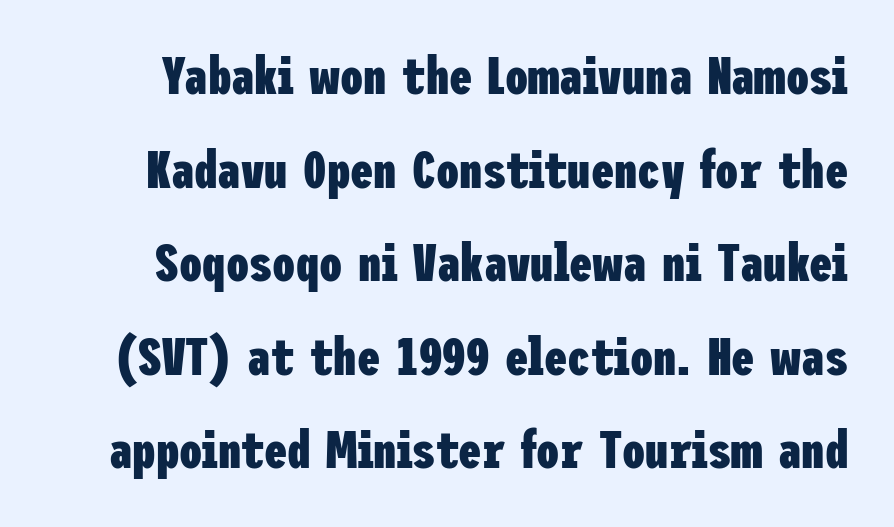
Q: Is the text bold? A: Yes.
Q: Is the text italic (slanted)? A: No, it is upright.
Q: Is the typeface a serif or a sans-serif typeface? A: Sans-serif.
Q: Is the text underlined? A: No.
Q: Is the spacing between letters normal or unusually wide? A: Normal.
Q: Width (condensed, normal, or wide)? A: Condensed.
Q: Stroke contrast? A: Low.
Q: x-height? A: Medium.
